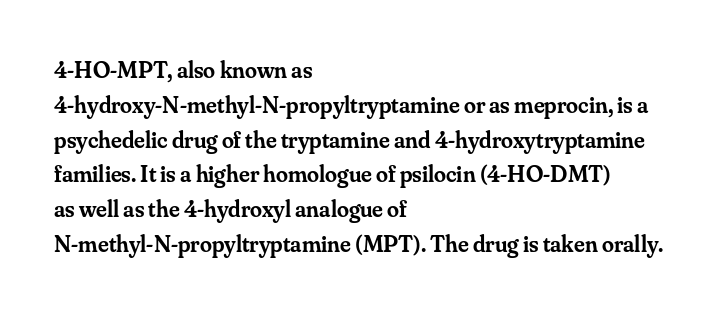
The image shows 24 px text type, upright; set left-aligned, normal line spacing (1.45x), normal letter spacing, not underlined.
